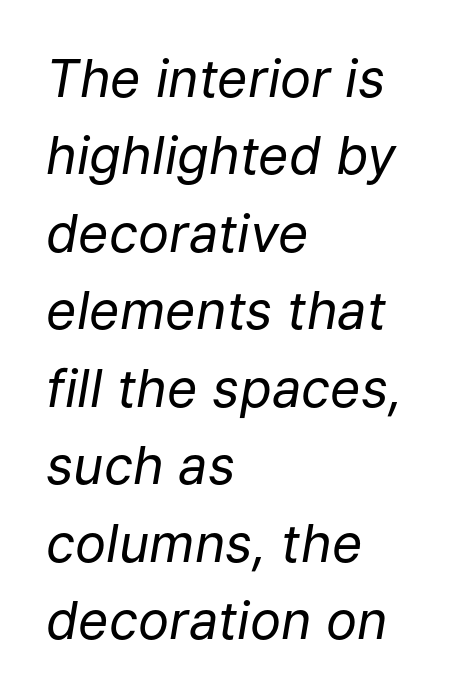
The image shows 52 px regular-weight type, italic (leaning right); set left-aligned, normal line spacing (1.49x), normal letter spacing, not underlined; low stroke contrast and a medium x-height.
